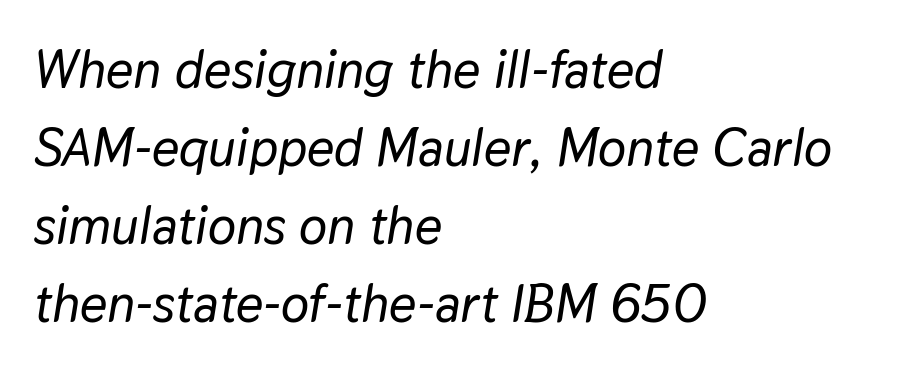
The image shows 53 px text type, italic (leaning right); set left-aligned, normal line spacing (1.47x), normal letter spacing, not underlined; low stroke contrast and a medium x-height.
